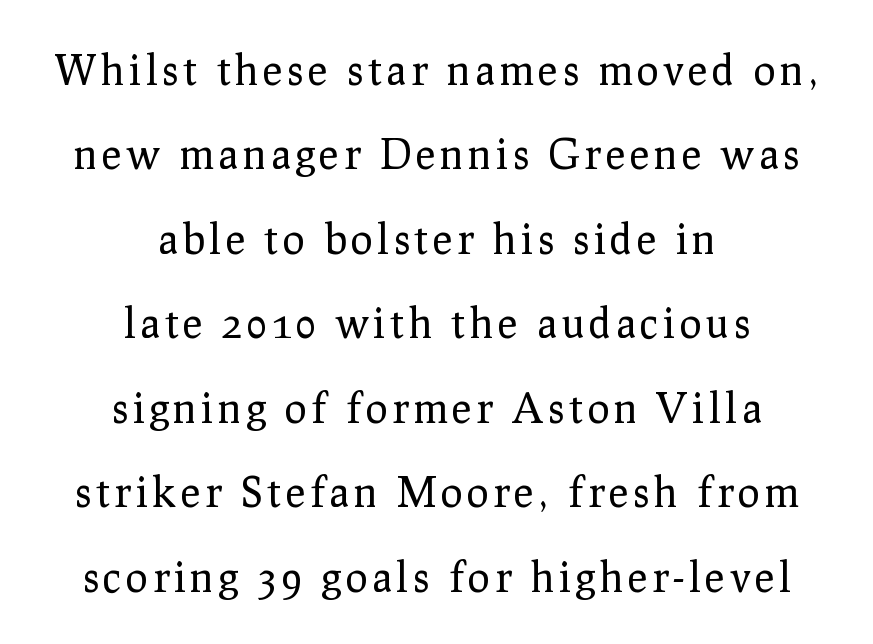
The image shows 41 px regular-weight serif type, upright; set centered, loose line spacing (2.06x), not underlined; low stroke contrast and a medium x-height.
